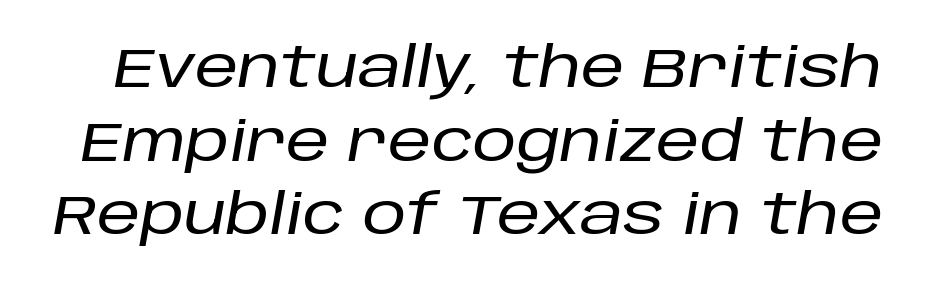
Summary of vertical rhythm: regular, with standard interline spacing. The face used here is proportionally spaced, like ordinary book or web type. Slanted lettering throughout. The gaps between neighbouring characters are ordinary and unremarkable. Just letters on the line, the space beneath them empty.
